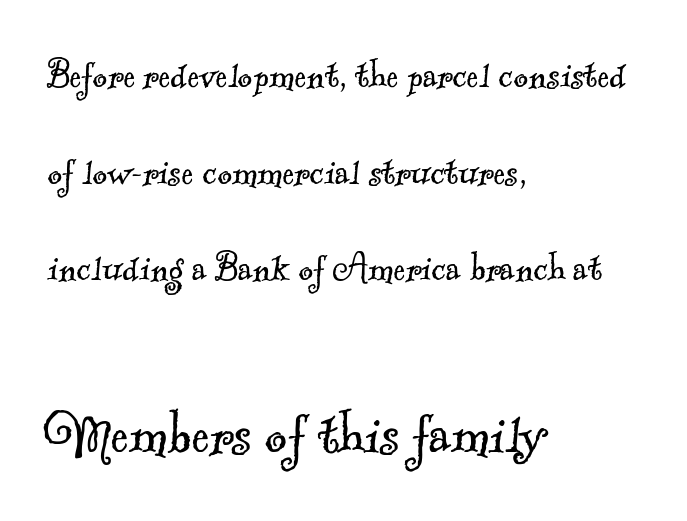
Q: Is the text bold? A: No.
Q: Is the typeface a serif or a sans-serif typeface? A: Serif.
Q: Is the text underlined? A: No.
Q: How is the paragraph aligned? A: Left-aligned.
Q: Is the spacing between letters normal or unusually wide? A: Normal.
Q: Is the spacing between lines tight, normal or loose? A: Loose.
Q: Which block of text is set in a larger size, the first (top) or the second (bottom)? A: The second (bottom) one.
Q: Width (condensed, normal, or wide)? A: Normal.
Q: x-height? A: Small.
Q: Monospaced? A: No.
